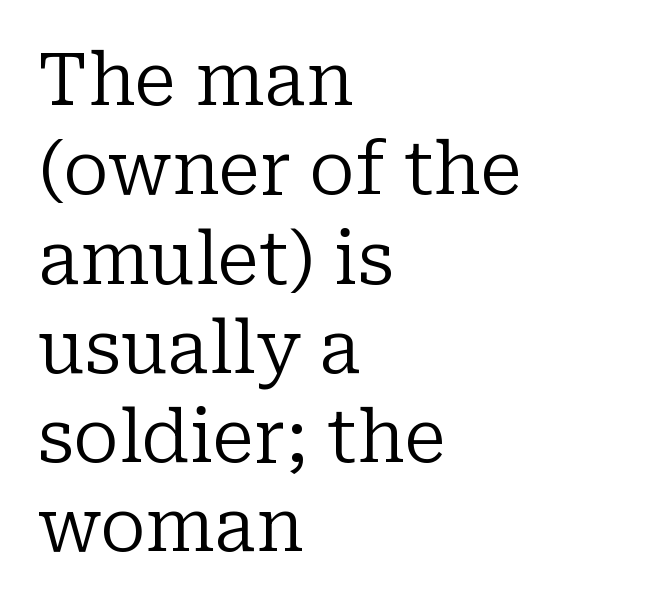
Q: Is the text bold? A: No.
Q: Is the text italic (slanted)? A: No, it is upright.
Q: Is the typeface a serif or a sans-serif typeface? A: Serif.
Q: Is the text underlined? A: No.
Q: How is the paragraph aligned? A: Left-aligned.
Q: Is the spacing between letters normal or unusually wide? A: Normal.
Q: Width (condensed, normal, or wide)? A: Normal.
Q: Stroke contrast? A: Low.
Q: x-height? A: Medium.
Q: Monospaced? A: No.
